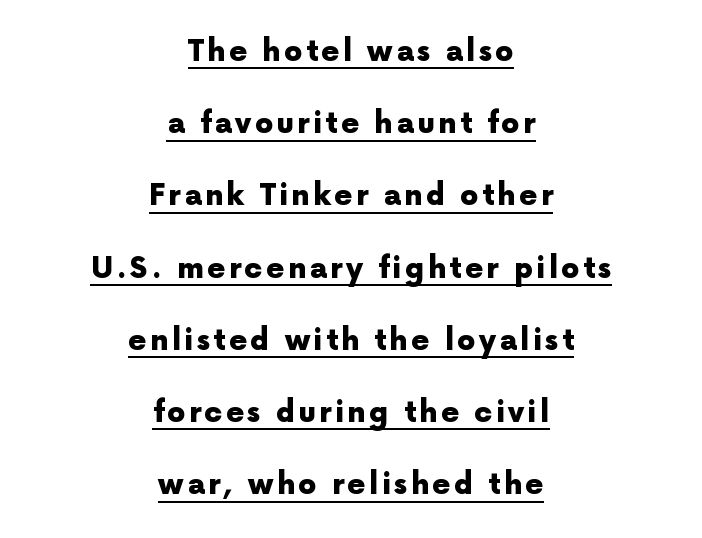
{"serif": "no", "italic": "no", "bold": "yes", "weight": "heavy", "width": "normal", "x_height": "medium", "monospaced": "no", "underline": "yes", "align": "center", "line_spacing": "loose", "line_spacing_ratio": 2.49, "glyph_px": 29}
